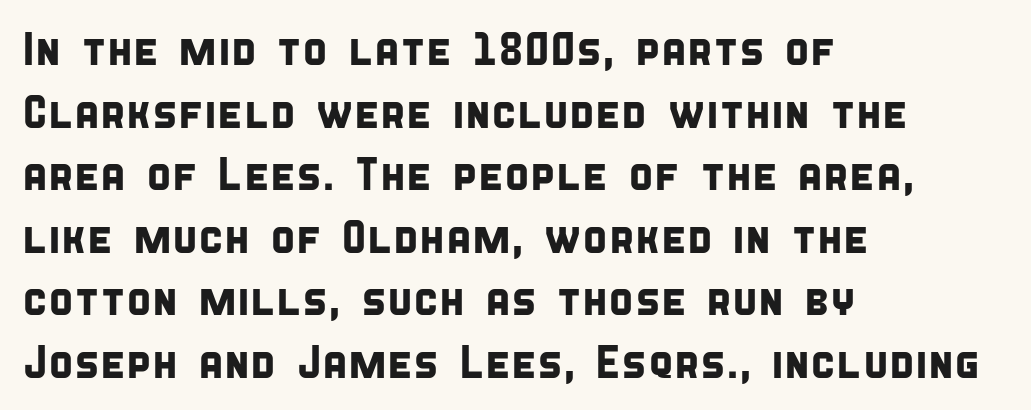
The lines sit at an ordinary, default distance from one another. What kind of face is this? One without serifs — a sans. Glance below the letters and you will spot only blank space. Inter-character spacing is left at the font's built-in metrics. These lines stack with their left ends in a neat column. The rendering uses natural spacing where letterforms have individual widths.
